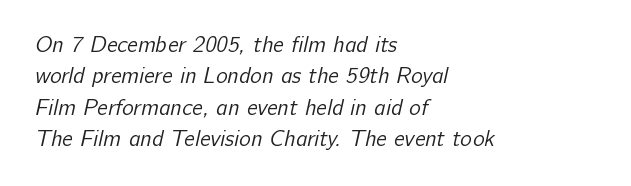
The image shows 22 px text type; set left-aligned, normal line spacing (1.43x), normal letter spacing, not underlined.
